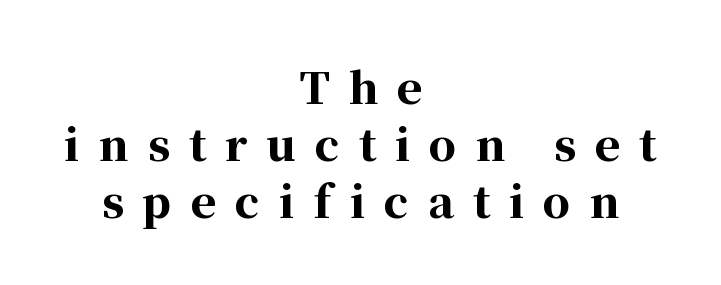
Q: Is the text bold? A: Yes.
Q: Is the text italic (slanted)? A: No, it is upright.
Q: Is the typeface a serif or a sans-serif typeface? A: Serif.
Q: Is the text underlined? A: No.
Q: How is the paragraph aligned? A: Centered.
Q: Is the spacing between letters normal or unusually wide? A: Unusually wide.
Q: Is the spacing between lines tight, normal or loose? A: Normal.
Q: Width (condensed, normal, or wide)? A: Normal.
Q: Stroke contrast? A: High.
Q: x-height? A: Medium.
Q: Monospaced? A: No.
